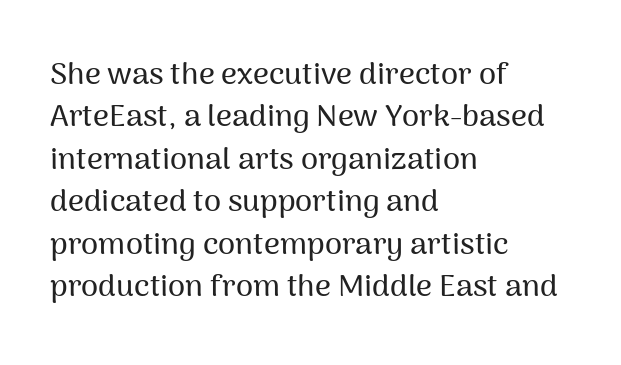
{"serif": "no", "italic": "no", "width": "normal", "stroke_contrast": "medium", "x_height": "medium", "monospaced": "no", "underline": "no", "align": "left", "line_spacing": "normal", "line_spacing_ratio": 1.37, "letter_spacing": "normal", "letter_spacing_em": 0.0, "glyph_px": 31}
